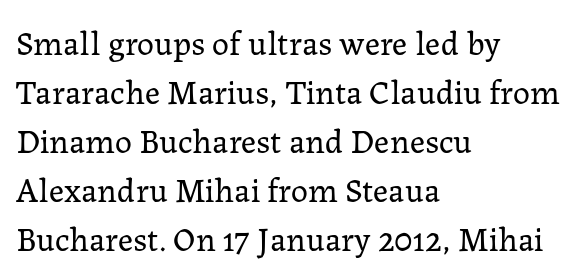
No letter is thick-stroked: the sample isn't bold. Plain, unruled lines of type. The lines sit at an ordinary, default distance from one another. Serif or sans? Serif — the stroke terminals have little feet.
